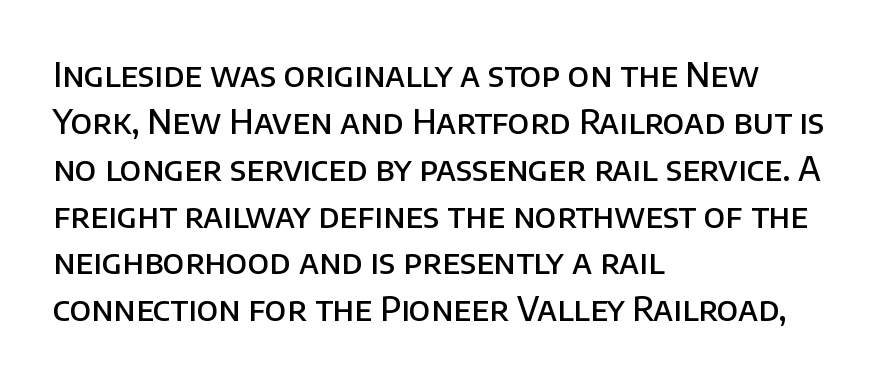
{"serif": "no", "italic": "no", "bold": "semi", "weight": "semibold", "width": "normal", "stroke_contrast": "low", "x_height": "large", "monospaced": "no", "underline": "no", "align": "left", "line_spacing": "normal", "line_spacing_ratio": 1.42, "letter_spacing": "normal", "letter_spacing_em": 0.0, "glyph_px": 33}
